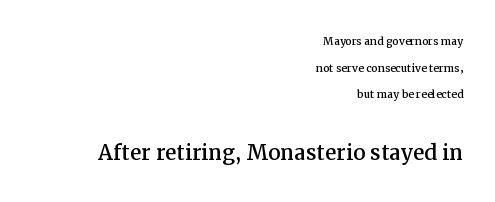
You could not count columns in this text — the font is proportionally spaced. These lines were composed using upright roman letters. A student would call this right alignment; a typographer would say flush right, rag left. Default kerning and tracking; the words read as compact shapes. Descenders are the only things crossing below the line. Vertical spacing — loose.
